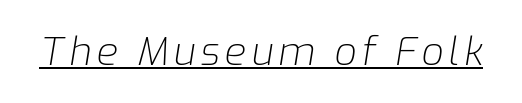
The image shows 39 px light type, italic (leaning right); set underlined; low stroke contrast and a medium x-height.
